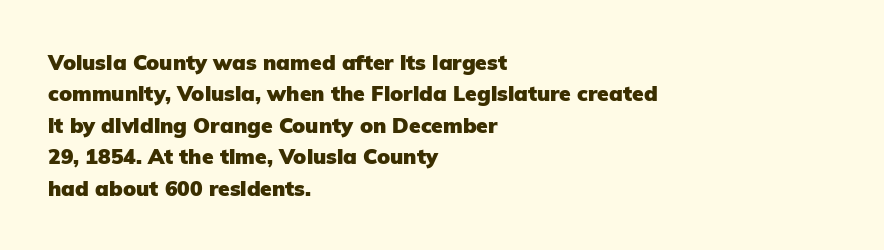
Set as a true bold cut, around the 700 mark. You can tell it's not italic because the verticals are truly vertical. Horizontally, the lines are justified to the leading edge only. Evenly set lines give the paragraph a standard silhouette. Just letters on the line, the space beneath them empty. Compared with typical body copy, the letter spacing here is the same.
